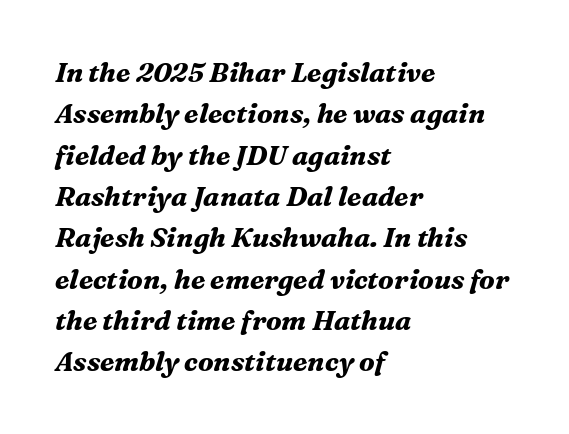
Each new line begins a customary step beneath the previous one. In terms of letterspacing, this is plain default setting. Tall strokes in this sample are angled rather than plumb. The passage shown is emphatically bold.
